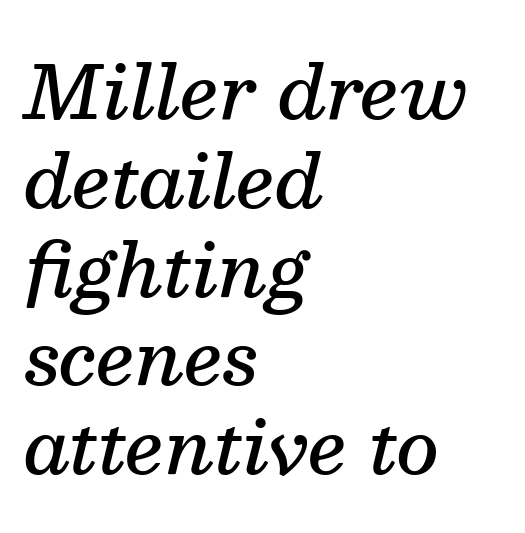
The image shows 74 px semibold serif type, italic (leaning right); set left-aligned, line spacing 1.2x, normal letter spacing, not underlined; medium stroke contrast and a medium x-height.
